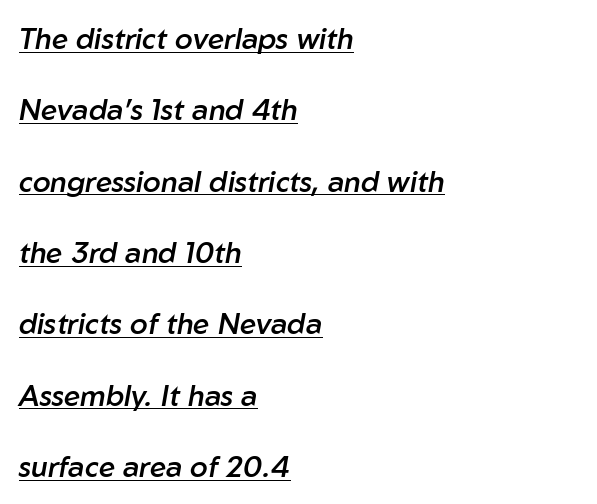
Underlined type. The lines are quadded left. A bit beefed up — I'd call it semibold rather than bold. Vertical spacing — loose. The passage shown is typed in a proportional face where columns would drift. The type is set solid horizontally, with unmodified tracking.
